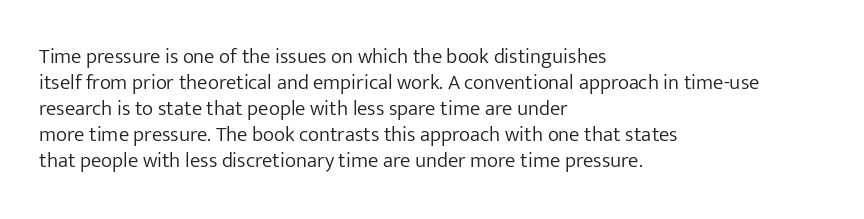
{"italic": "no", "bold": "no", "underline": "no", "align": "left", "line_spacing_ratio": 1.24, "letter_spacing": "normal", "letter_spacing_em": 0.0, "glyph_px": 21}
